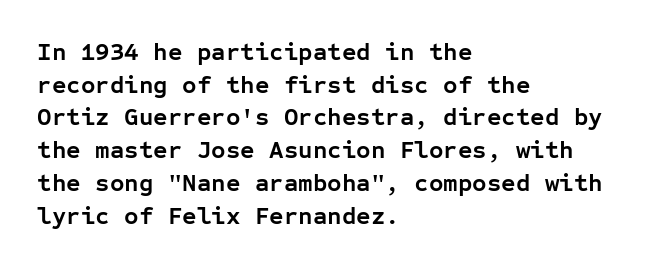
{"italic": "no", "bold": "yes", "underline": "no", "align": "left", "line_spacing": "normal", "line_spacing_ratio": 1.31, "letter_spacing": "normal", "letter_spacing_em": 0.0, "glyph_px": 25}
